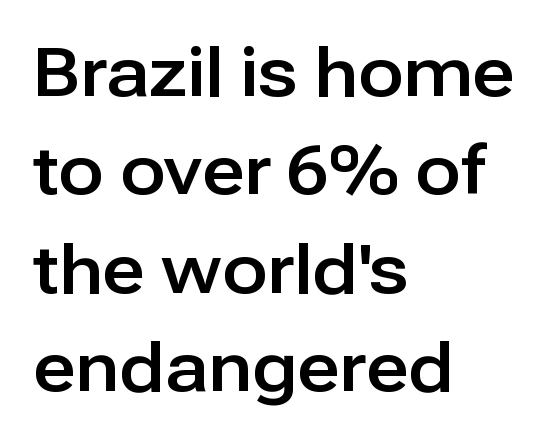
Q: Is the text italic (slanted)? A: No, it is upright.
Q: Is the typeface a serif or a sans-serif typeface? A: Sans-serif.
Q: Is the text underlined? A: No.
Q: How is the paragraph aligned? A: Left-aligned.
Q: Is the spacing between letters normal or unusually wide? A: Normal.
Q: Is the spacing between lines tight, normal or loose? A: Normal.
Q: Width (condensed, normal, or wide)? A: Normal.
Q: Stroke contrast? A: Low.
Q: x-height? A: Medium.
Q: Monospaced? A: No.
